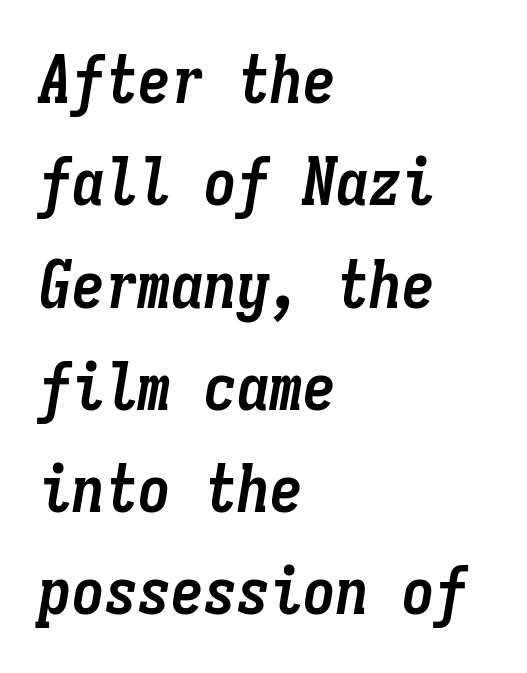
Q: Is the text bold? A: Yes.
Q: Is the text italic (slanted)? A: Yes, it leans right by about 9 degrees.
Q: Is the text underlined? A: No.
Q: How is the paragraph aligned? A: Left-aligned.
Q: Is the spacing between letters normal or unusually wide? A: Normal.
Q: Is the spacing between lines tight, normal or loose? A: Normal.
Q: Width (condensed, normal, or wide)? A: Condensed.
Q: Stroke contrast? A: Low.
Q: x-height? A: Medium.
Q: Monospaced? A: Yes.
